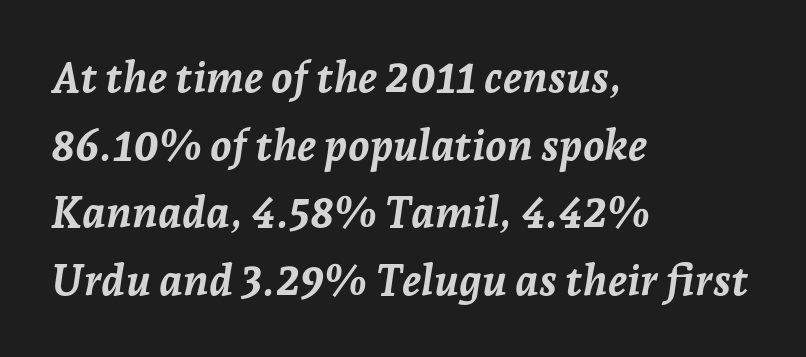
{"italic": "yes", "lean": "right", "slant_degrees": 7, "bold": "yes", "weight": "semibold", "width": "normal", "stroke_contrast": "low", "x_height": "medium", "monospaced": "no", "underline": "no", "align": "left", "line_spacing": "normal", "line_spacing_ratio": 1.57, "letter_spacing": "normal", "letter_spacing_em": 0.0, "glyph_px": 43}
